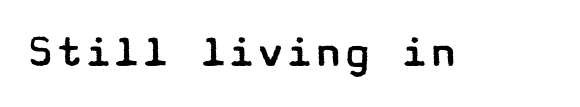
{"serif": "no", "italic": "no", "bold": "no", "weight": "regular", "width": "wide", "stroke_contrast": "low", "x_height": "medium", "underline": "no", "letter_spacing": "normal", "letter_spacing_em": 0.0, "glyph_px": 48}
